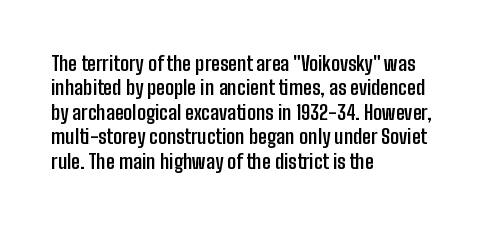
{"italic": "no", "bold": "yes", "underline": "no", "align": "left", "line_spacing_ratio": 1.22, "letter_spacing": "normal", "letter_spacing_em": 0.0, "glyph_px": 20}
